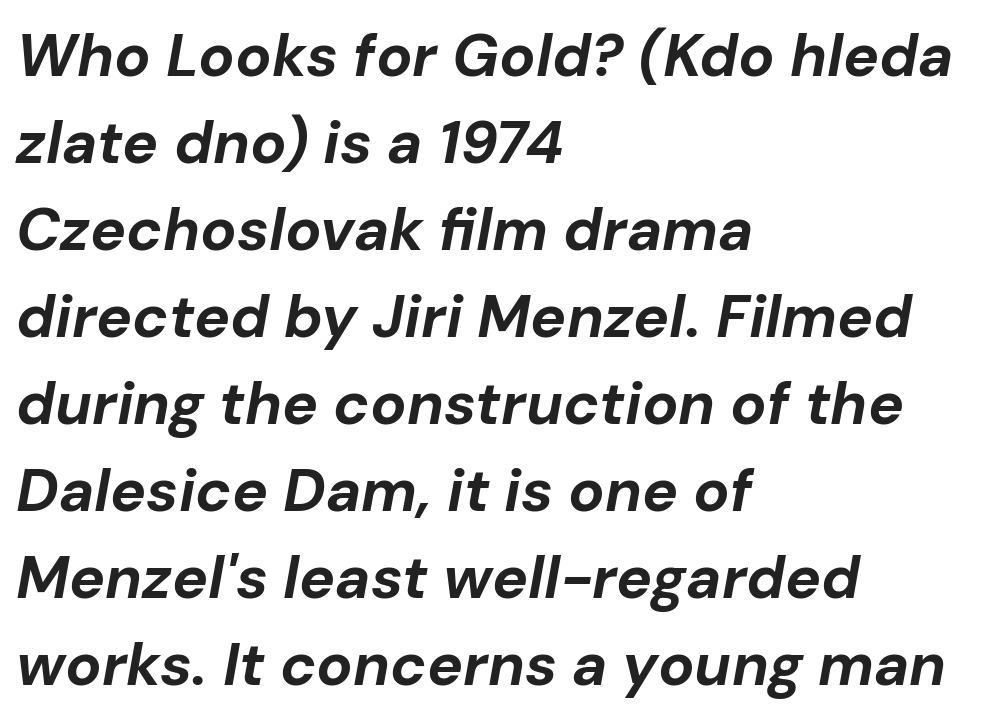
The image shows 60 px bold type, italic (leaning right); set left-aligned, normal line spacing (1.45x), normal letter spacing, not underlined; low stroke contrast and a medium x-height.
